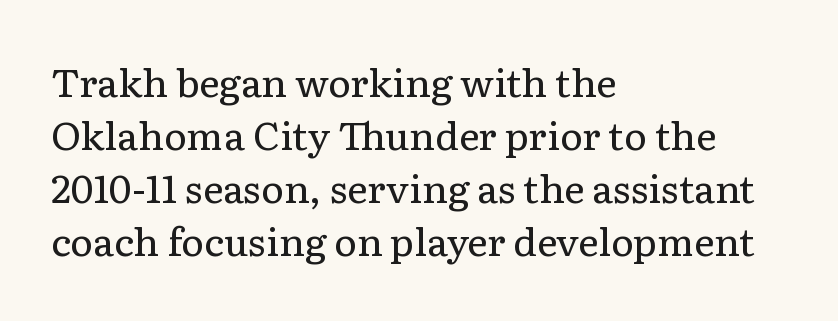
{"serif": "yes", "italic": "no", "bold": "no", "weight": "regular", "width": "normal", "stroke_contrast": "low", "x_height": "medium", "monospaced": "no", "underline": "no", "align": "left", "line_spacing": "normal", "line_spacing_ratio": 1.36, "letter_spacing": "normal", "letter_spacing_em": 0.0, "glyph_px": 39}
